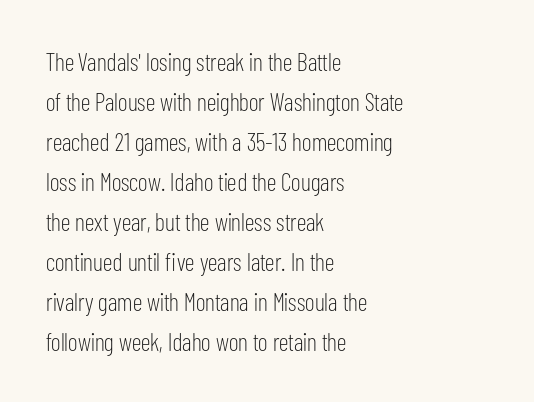
{"italic": "no", "bold": "no", "underline": "no", "align": "left", "line_spacing": "normal", "line_spacing_ratio": 1.6, "letter_spacing": "normal", "letter_spacing_em": 0.0, "glyph_px": 25}
